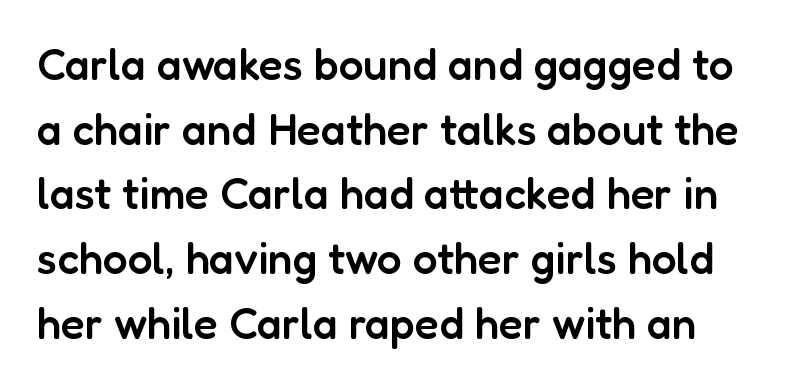
{"serif": "no", "italic": "no", "bold": "semi", "weight": "semibold", "width": "normal", "stroke_contrast": "low", "x_height": "medium", "monospaced": "no", "underline": "no", "line_spacing": "normal", "line_spacing_ratio": 1.47, "letter_spacing": "normal", "letter_spacing_em": 0.0, "glyph_px": 44}
